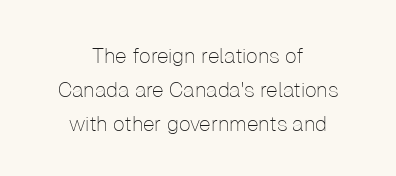
The image shows 21 px text type, upright; set centered, normal line spacing (1.61x), normal letter spacing, not underlined.
